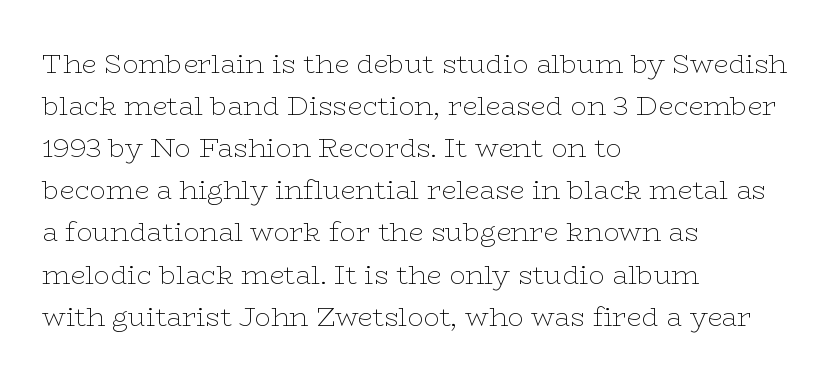
The image shows 27 px text type, upright; set left-aligned, normal line spacing (1.56x), normal letter spacing, not underlined.
